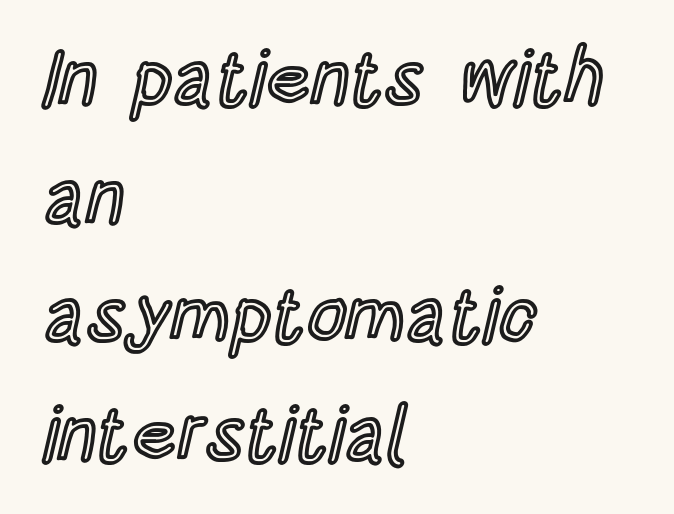
Q: Is the text italic (slanted)? A: Yes.
Q: Is the text underlined? A: No.
Q: How is the paragraph aligned? A: Left-aligned.
Q: Is the spacing between letters normal or unusually wide? A: Normal.
Q: Is the spacing between lines tight, normal or loose? A: Normal.
Q: Width (condensed, normal, or wide)? A: Condensed.
Q: x-height? A: Large.
Q: Monospaced? A: No.
